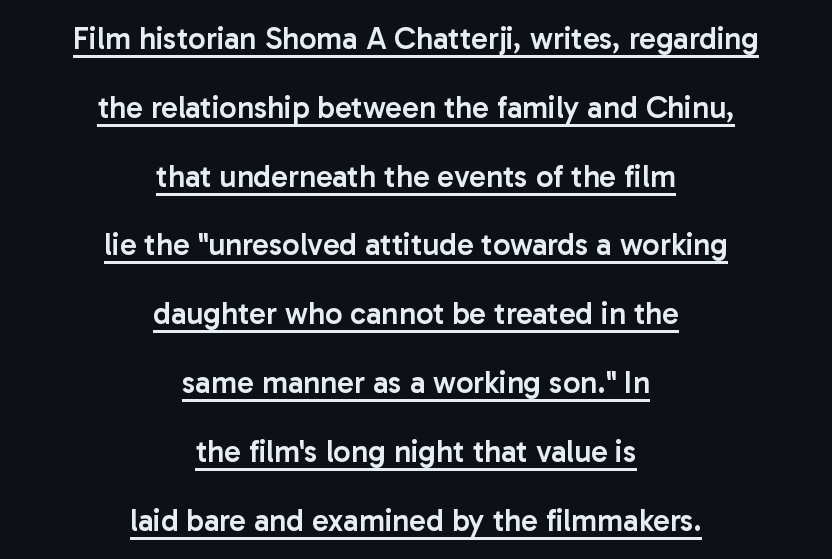
The image shows 31 px semibold sans-serif type, upright; set centered, loose line spacing (2.22x), normal letter spacing, underlined; low stroke contrast and a medium x-height.
